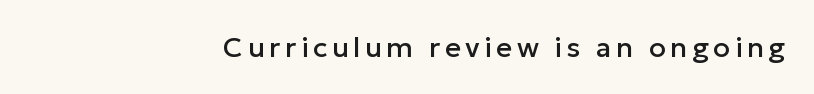
Q: Is the text italic (slanted)? A: No, it is upright.
Q: Is the typeface a serif or a sans-serif typeface? A: Sans-serif.
Q: Is the text underlined? A: No.
Q: How is the paragraph aligned? A: Right-aligned.
Q: Width (condensed, normal, or wide)? A: Normal.
Q: Stroke contrast? A: Low.
Q: x-height? A: Medium.
Q: Monospaced? A: No.
